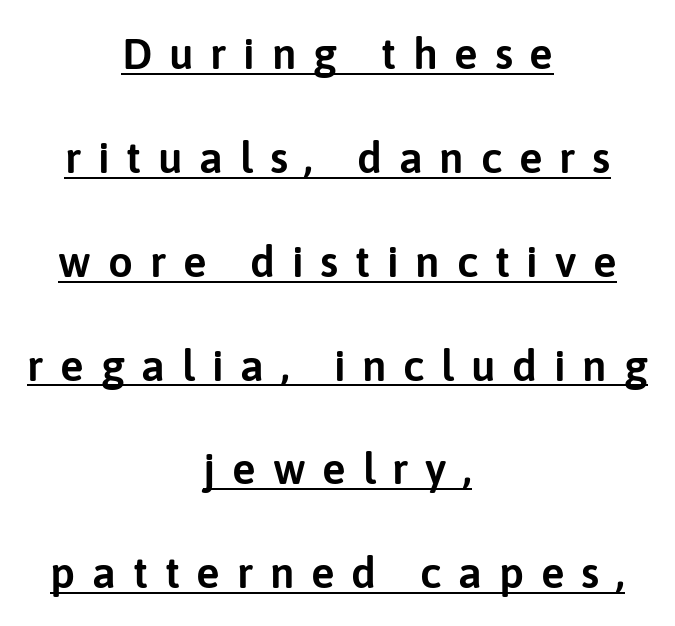
{"serif": "no", "italic": "no", "width": "normal", "stroke_contrast": "low", "x_height": "medium", "monospaced": "no", "underline": "yes", "align": "center", "line_spacing": "loose", "line_spacing_ratio": 2.36, "letter_spacing": "wide", "letter_spacing_em": 0.38, "glyph_px": 44}
